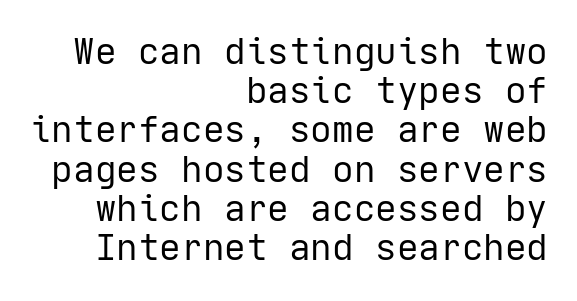
The image shows 36 px regular-weight sans-serif type, upright; set right-aligned, tight line spacing (1.09x), normal letter spacing, not underlined; low stroke contrast and a medium x-height.
